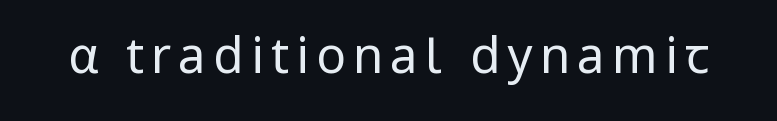
Q: Is the text bold? A: No.
Q: Is the text italic (slanted)? A: No, it is upright.
Q: Is the typeface a serif or a sans-serif typeface? A: Sans-serif.
Q: Is the text underlined? A: No.
Q: Width (condensed, normal, or wide)? A: Normal.
Q: Stroke contrast? A: Low.
Q: x-height? A: Medium.
Q: Monospaced? A: No.
